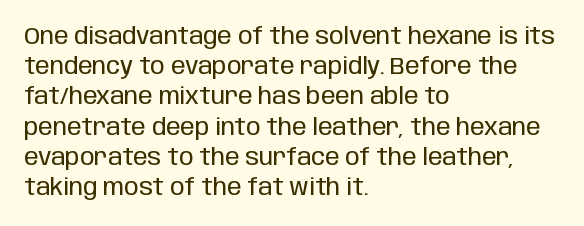
The weight would be labelled regular, book, light, or lighter still. Every stem runs plumb, perpendicular to the baseline. Descender tails drop into unmarked territory. One glance says typical: line gaps are just what's usual.
